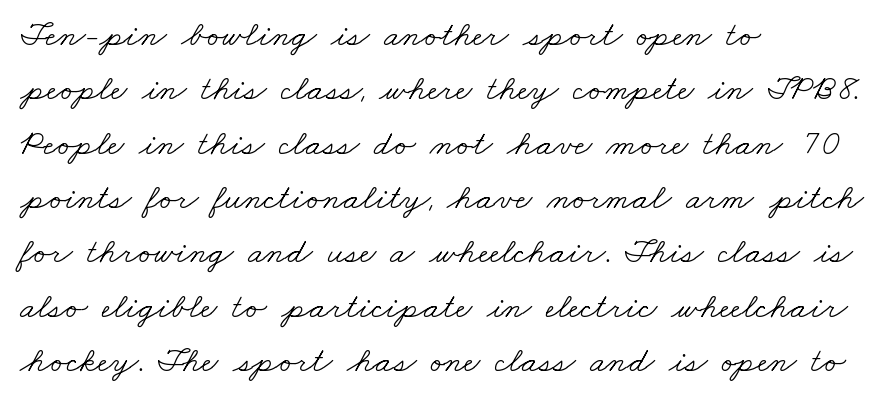
The image shows 36 px light, wide serif type; set left-aligned, normal line spacing (1.51x), normal letter spacing, not underlined; low stroke contrast and a small x-height.
